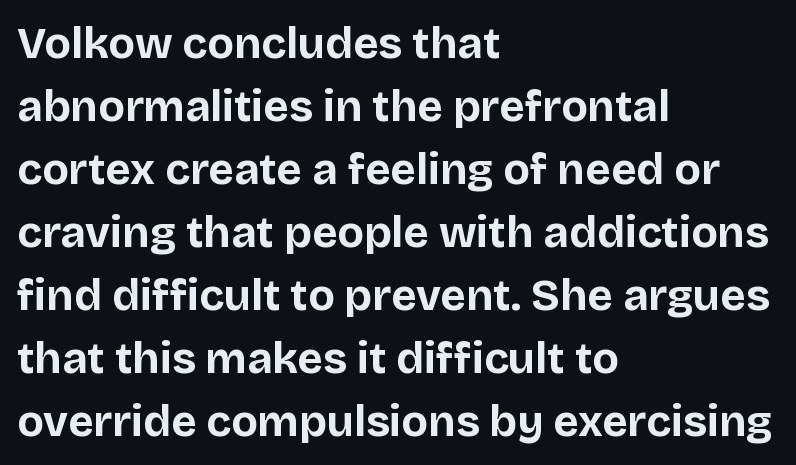
{"serif": "no", "italic": "no", "bold": "yes", "weight": "bold", "width": "normal", "stroke_contrast": "low", "x_height": "large", "monospaced": "no", "underline": "no", "align": "left", "line_spacing": "normal", "line_spacing_ratio": 1.43, "letter_spacing": "normal", "letter_spacing_em": 0.0, "glyph_px": 44}
